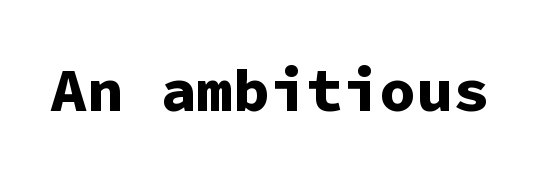
The image shows 61 px bold sans-serif type, upright, monospaced; set normal letter spacing, not underlined; low stroke contrast and a medium x-height.
